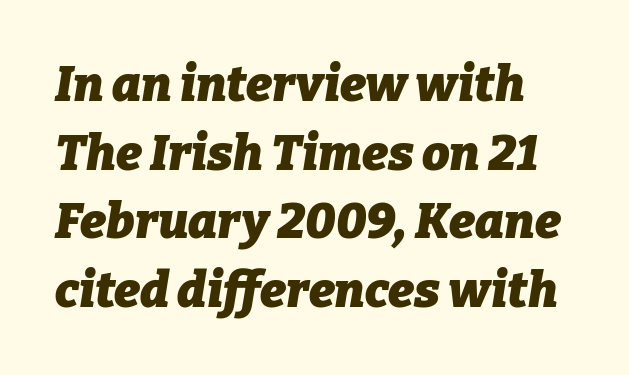
The image shows 49 px heavy type, italic (leaning right); set normal line spacing (1.4x), normal letter spacing, not underlined; low stroke contrast and a medium x-height.
